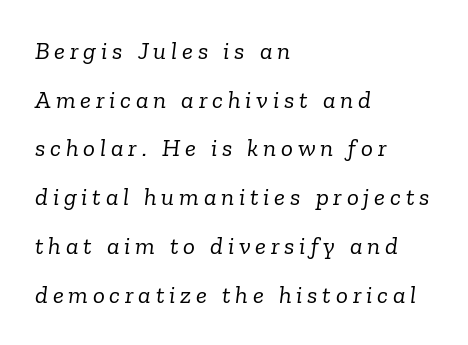
The glyphs look as if they've been sheared to an angle. Layout note: lines flush left. Honestly, there is no underline to notice here at all. You could fit nearly another row in the gap between these rows. Each stroke keeps to a modest, everyday thickness or less.
